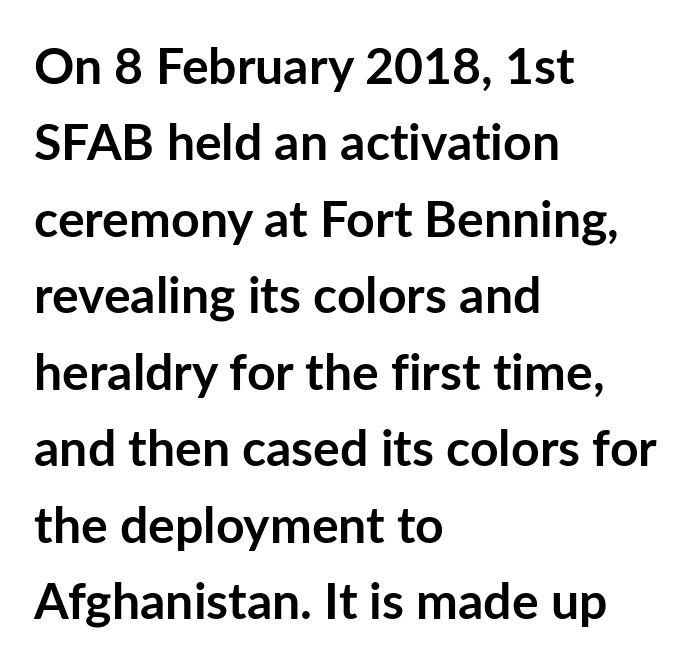
{"serif": "no", "italic": "no", "bold": "yes", "weight": "semibold", "width": "normal", "stroke_contrast": "low", "x_height": "medium", "monospaced": "no", "underline": "no", "align": "left", "line_spacing": "normal", "line_spacing_ratio": 1.53, "letter_spacing": "normal", "letter_spacing_em": 0.0, "glyph_px": 50}
